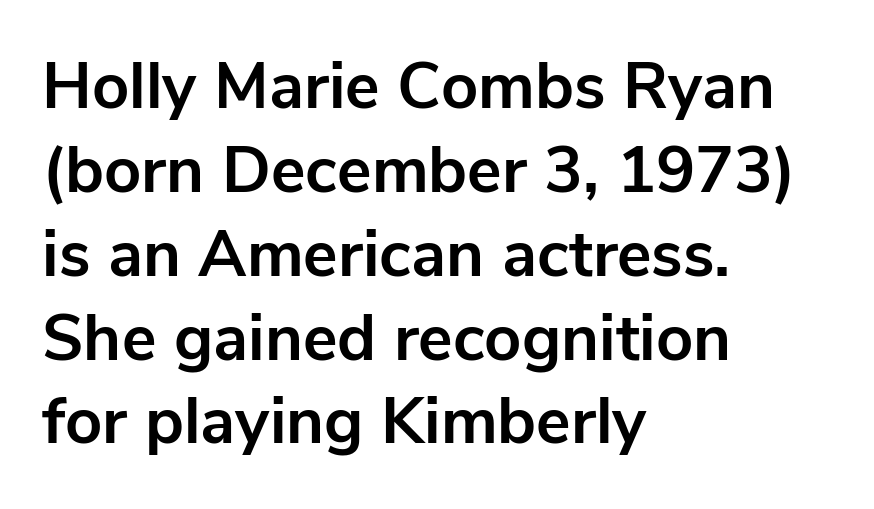
Typesetter's note: full bold, strokes at maximum text heaviness. The characters display no serif detailing; their extremities are plain. The paragraph has a hard left edge and a soft right edge. The space between consecutive lines is moderate.
